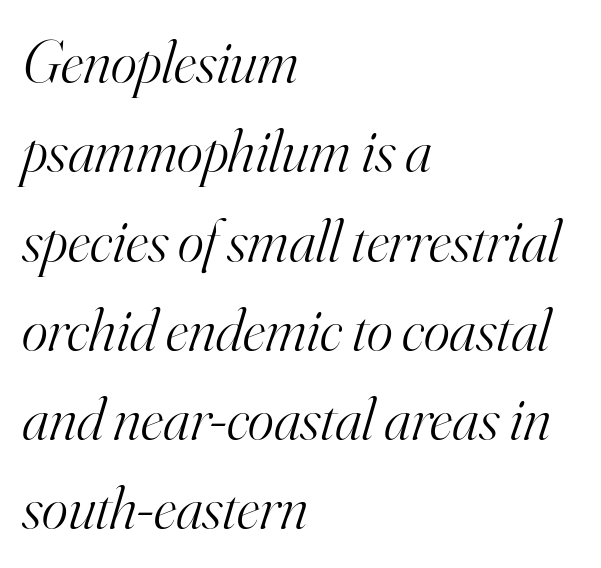
The text was rendered using a seriffed face with decorative stroke endings. The typeface has the unassuming heft of standard copy or less. Compared with typical body copy, the letter spacing here is the same. The typography opts for an oblique posture over an upright one. Looks like regular typesetting: each glyph gets only the width it needs. Compared with typical paragraphs, the rows here are spaced about the same.
